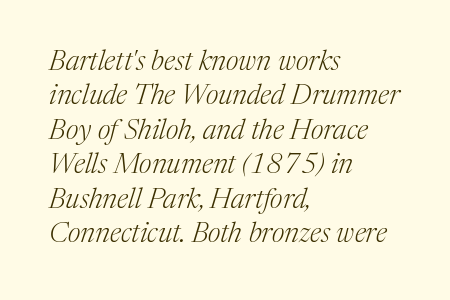
The image shows 28 px light serif type, italic (leaning right); set left-aligned, line spacing 1.23x, normal letter spacing, not underlined; medium stroke contrast and a medium x-height.
